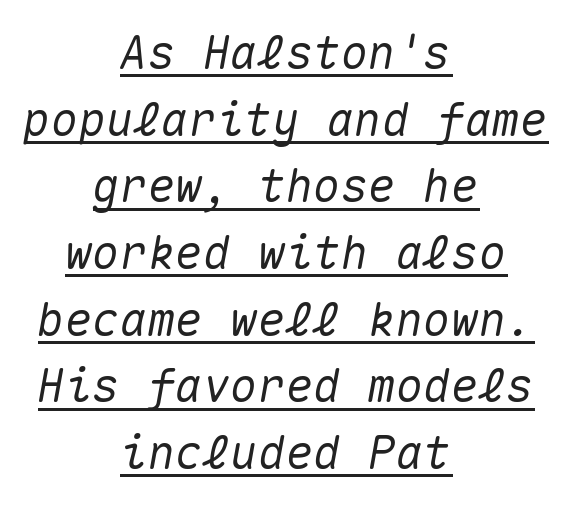
Q: Is the text italic (slanted)? A: Yes, it leans right by about 10 degrees.
Q: Is the text underlined? A: Yes.
Q: How is the paragraph aligned? A: Centered.
Q: Is the spacing between letters normal or unusually wide? A: Normal.
Q: Is the spacing between lines tight, normal or loose? A: Normal.
Q: Width (condensed, normal, or wide)? A: Normal.
Q: Stroke contrast? A: Medium.
Q: x-height? A: Medium.
Q: Monospaced? A: Yes.
